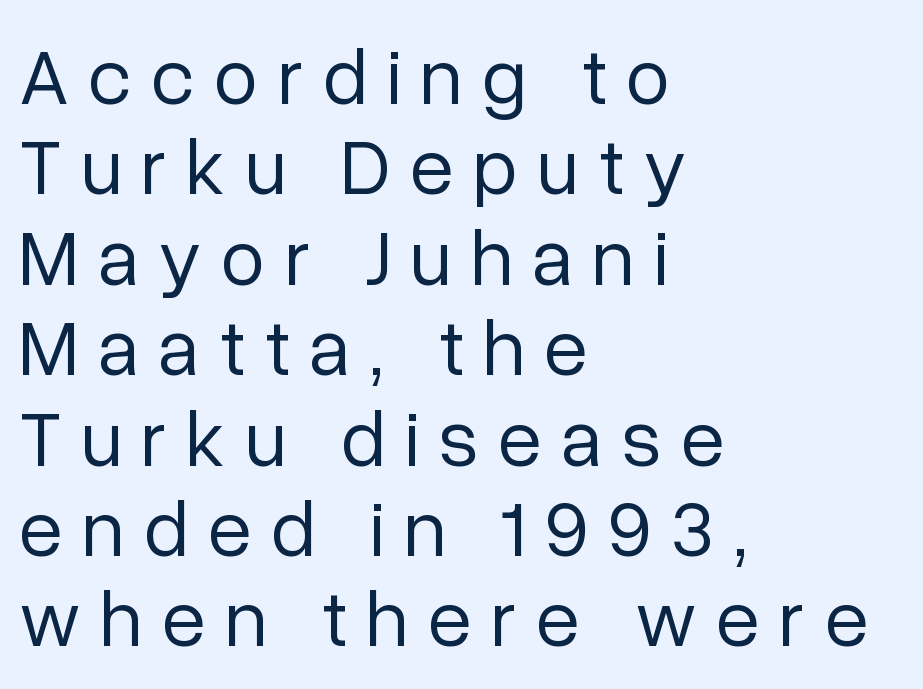
The image shows 80 px regular-weight sans-serif type, upright; set left-aligned, tight line spacing (1.13x), unusually wide letter spacing (+0.24 em), not underlined; low stroke contrast and a medium x-height.
